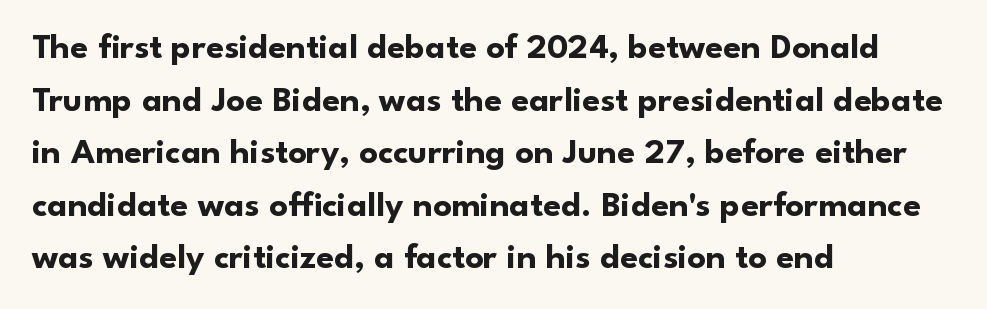
The image shows 36 px bold sans-serif type, upright; set left-aligned, normal line spacing (1.46x), normal letter spacing, not underlined; low stroke contrast and a small x-height.
